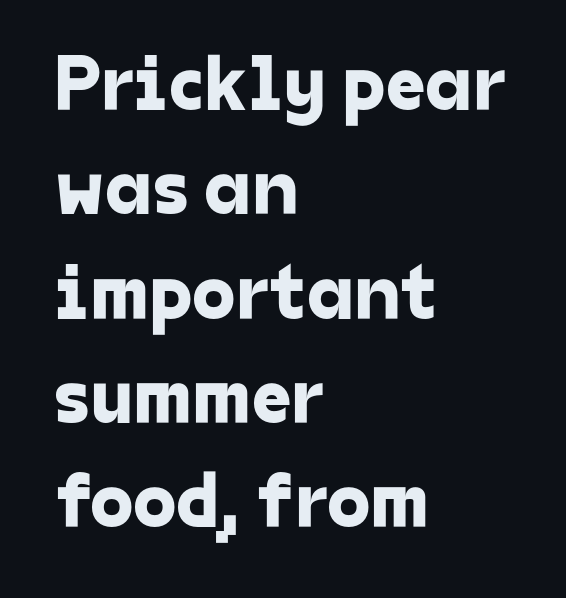
The image shows 79 px sans-serif type; set left-aligned, normal line spacing (1.32x), normal letter spacing, not underlined; low stroke contrast and a medium x-height.
